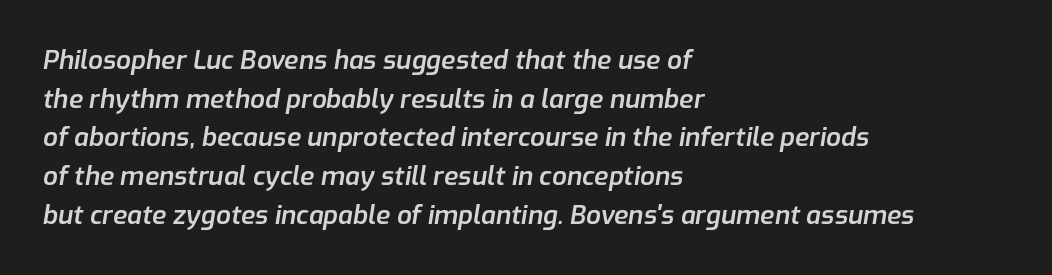
{"italic": "yes", "lean": "right", "slant_degrees": 9, "bold": "semi", "underline": "no", "align": "left", "line_spacing": "normal", "line_spacing_ratio": 1.49, "letter_spacing": "normal", "letter_spacing_em": 0.0, "glyph_px": 26}
